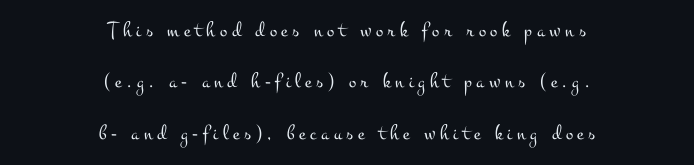
{"bold": "no", "underline": "no", "align": "center", "line_spacing": "loose", "line_spacing_ratio": 2.34, "letter_spacing": "wide", "letter_spacing_em": 0.21, "glyph_px": 22}
